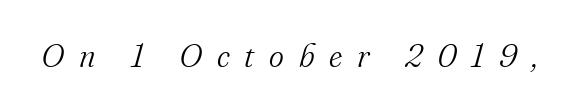
The image shows 32 px light serif type, italic (leaning right); set unusually wide letter spacing (+0.46 em), not underlined; medium stroke contrast and a small x-height.
